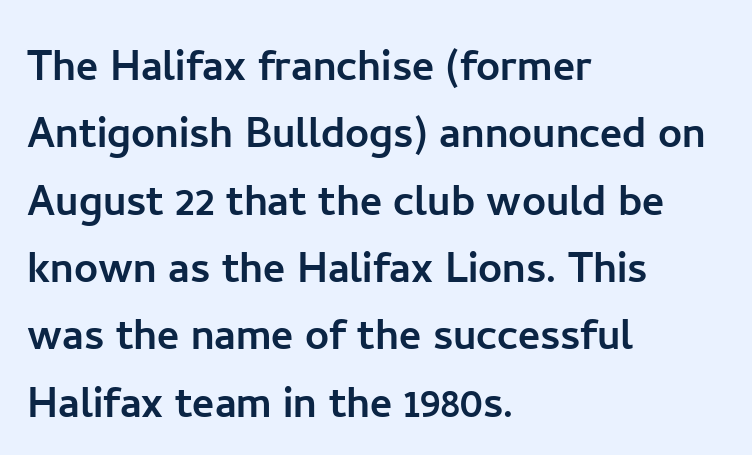
Evenly set lines give the paragraph a standard silhouette. Nobody drew a line under any word here. Left-aligned paragraph, ragged on the right. Stroke terminals: plain, sans-serif.
